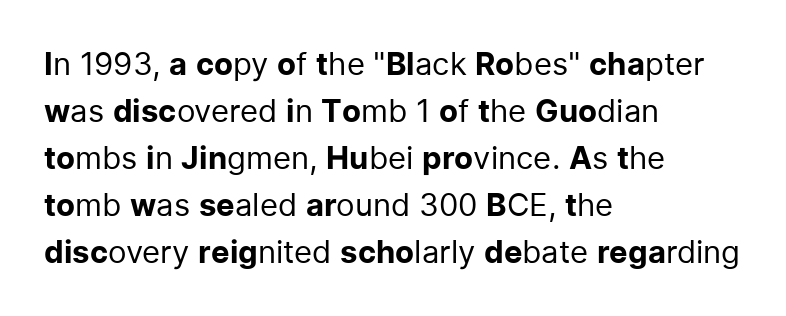
The image shows 31 px regular-weight sans-serif type, upright; set left-aligned, normal line spacing (1.52x), normal letter spacing, not underlined; low stroke contrast and a medium x-height.
